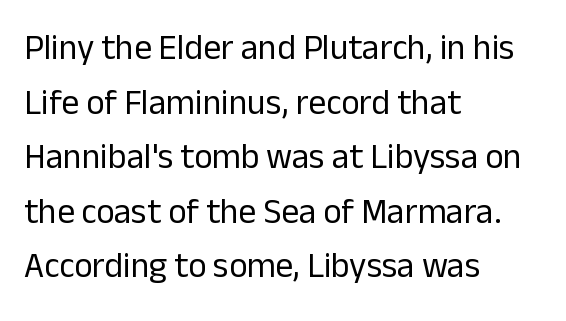
The image shows 35 px regular-weight sans-serif type, upright; set left-aligned, normal line spacing (1.56x), normal letter spacing, not underlined; low stroke contrast and a medium x-height.
